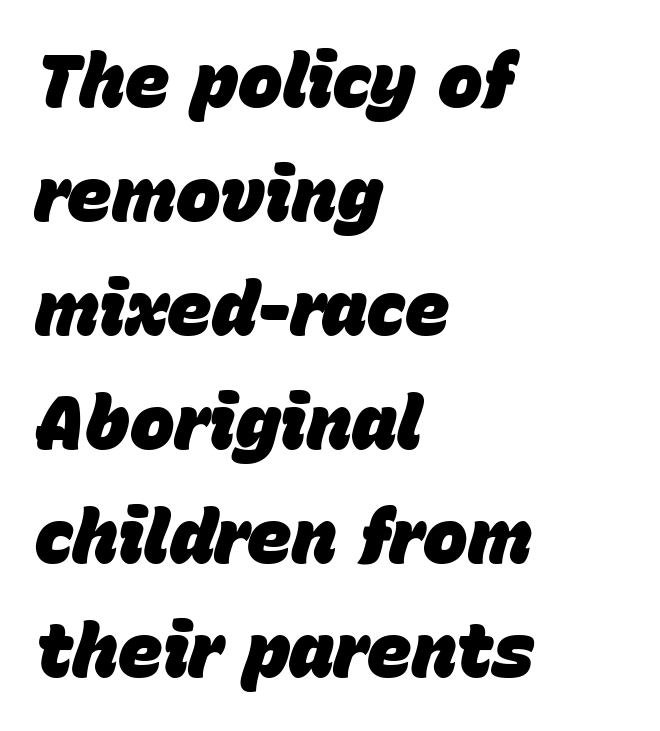
Q: Is the text bold? A: Yes.
Q: Is the text italic (slanted)? A: Yes, it leans right by about 15 degrees.
Q: Is the text underlined? A: No.
Q: How is the paragraph aligned? A: Left-aligned.
Q: Is the spacing between letters normal or unusually wide? A: Normal.
Q: Is the spacing between lines tight, normal or loose? A: Normal.
Q: Width (condensed, normal, or wide)? A: Normal.
Q: Stroke contrast? A: Low.
Q: x-height? A: Large.
Q: Monospaced? A: No.
